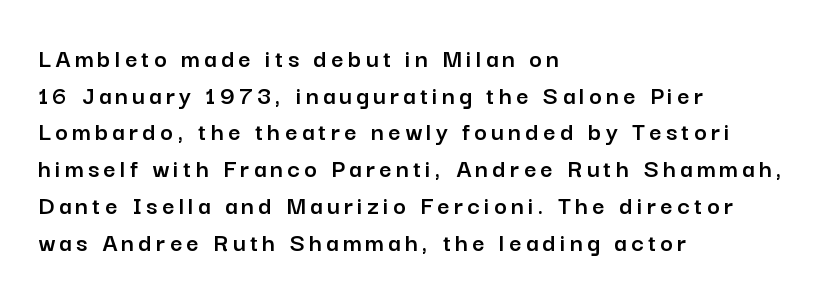
The image shows 27 px text type, upright; set left-aligned, normal line spacing (1.36x), not underlined.
